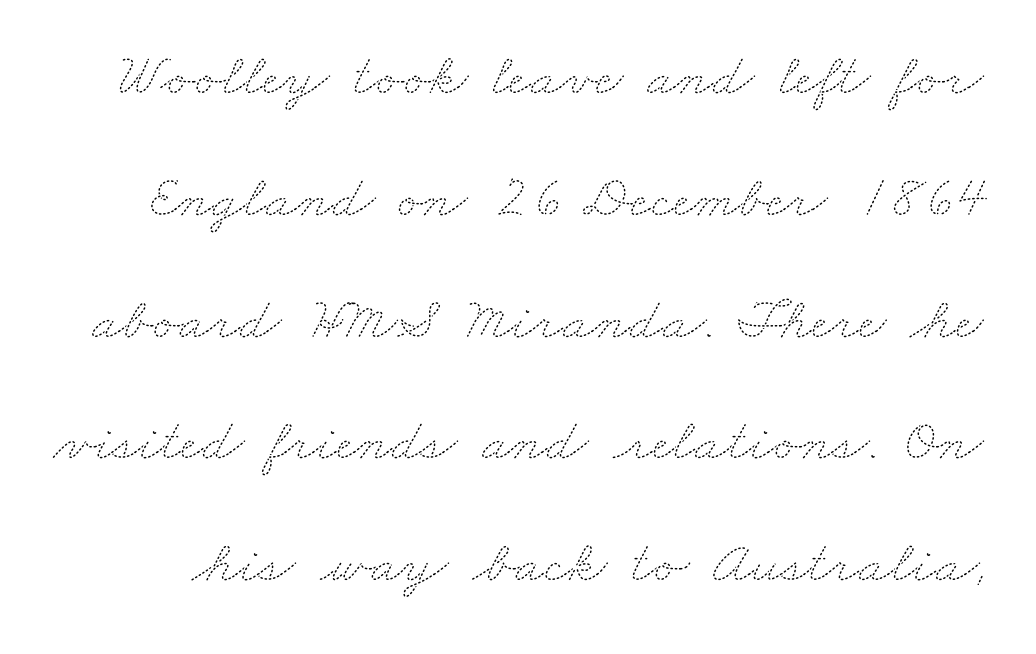
The image shows 60 px thin, wide type; set loose line spacing (2.03x), normal letter spacing, not underlined; medium stroke contrast and a small x-height.
